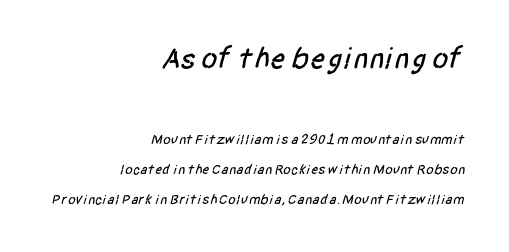
Q: Is the typeface a serif or a sans-serif typeface? A: Sans-serif.
Q: Is the text underlined? A: No.
Q: How is the paragraph aligned? A: Right-aligned.
Q: Is the spacing between letters normal or unusually wide? A: Normal.
Q: Is the spacing between lines tight, normal or loose? A: Loose.
Q: Which block of text is set in a larger size, the first (top) or the second (bottom)? A: The first (top) one.
Q: Width (condensed, normal, or wide)? A: Condensed.
Q: Stroke contrast? A: Low.
Q: x-height? A: Large.
Q: Monospaced? A: No.
